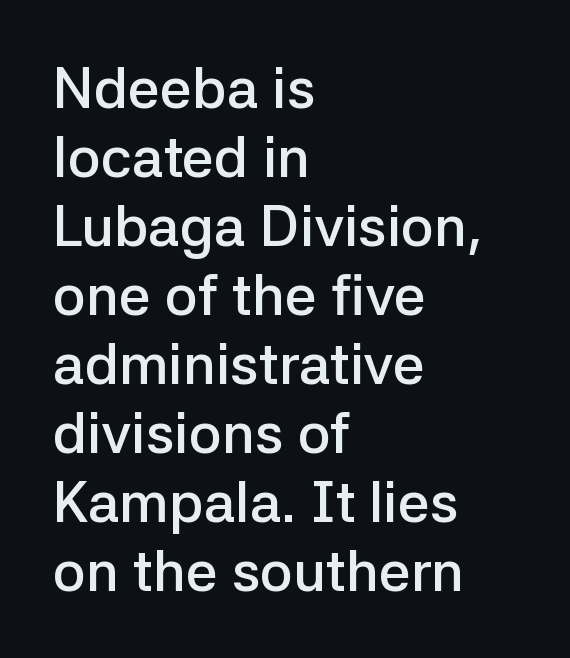
{"serif": "no", "italic": "no", "bold": "semi", "weight": "semibold", "width": "normal", "stroke_contrast": "low", "x_height": "medium", "monospaced": "no", "underline": "no", "align": "left", "line_spacing_ratio": 1.21, "letter_spacing": "normal", "letter_spacing_em": 0.0, "glyph_px": 57}
